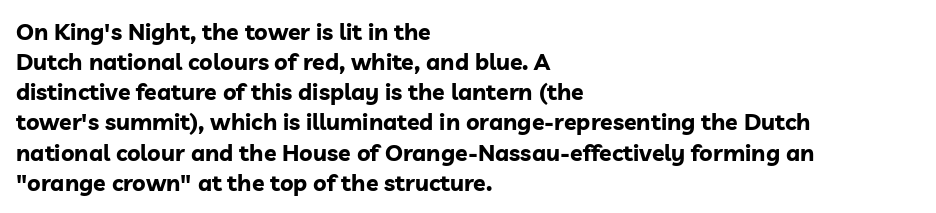
{"italic": "no", "bold": "yes", "underline": "no", "align": "left", "line_spacing": "normal", "line_spacing_ratio": 1.31, "letter_spacing": "normal", "letter_spacing_em": 0.0, "glyph_px": 23}
